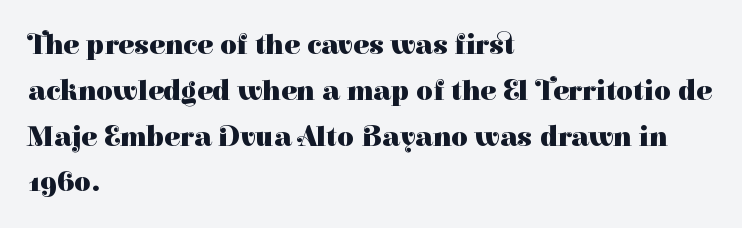
The image shows 29 px heavy serif type, upright; set left-aligned, normal line spacing (1.58x), normal letter spacing, not underlined; high stroke contrast and a medium x-height.
